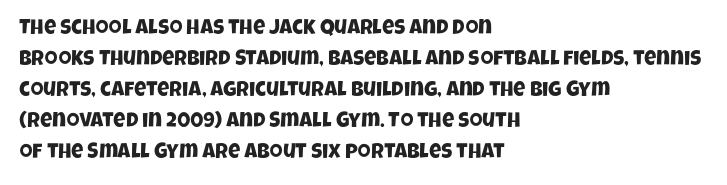
Rule under the text: the space is simply empty. Nobody touched the tracking dial on this one. Successive baselines arrive at the customary interval. Caption: multi-line text, flush left, ragged right.
